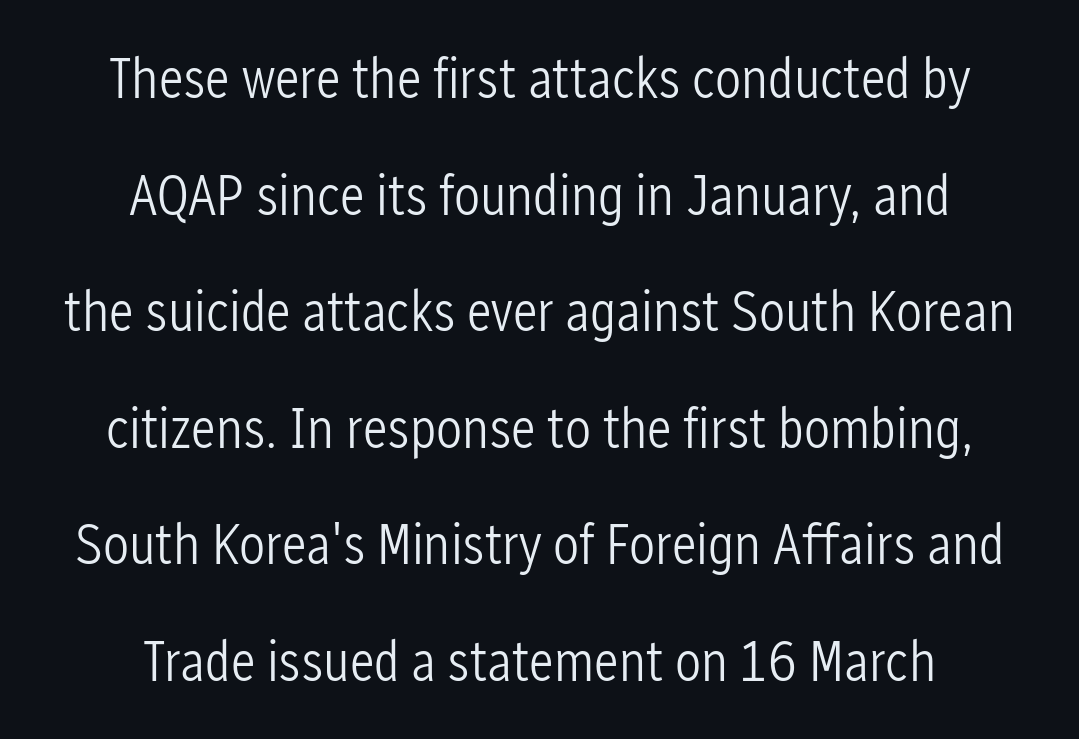
The image shows 58 px light, condensed sans-serif type, upright; set centered, loose line spacing (2.01x), normal letter spacing, not underlined; low stroke contrast and a medium x-height.
